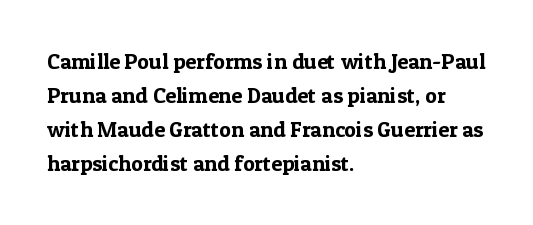
The image shows 22 px text type, upright; set left-aligned, normal line spacing (1.55x), normal letter spacing, not underlined.
